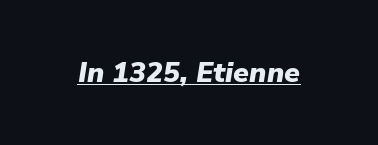
As a designer I'd log this as weight 700, bold. Quick note: italic. There is no visible air inserted between adjacent glyphs. The sample's only ornament is a line tracing under the words.
